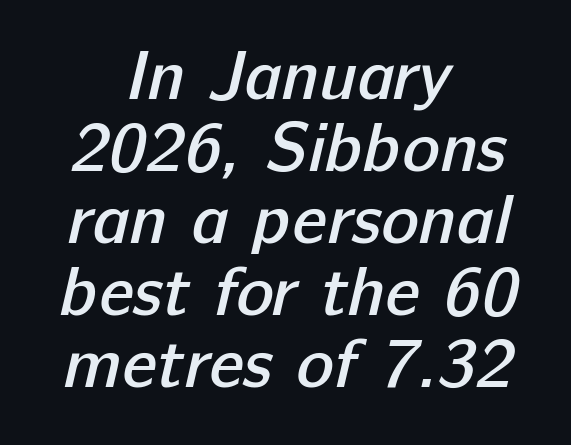
The image shows 70 px semibold sans-serif type; set centered, tight line spacing (1.03x), normal letter spacing, not underlined; low stroke contrast and a medium x-height.
